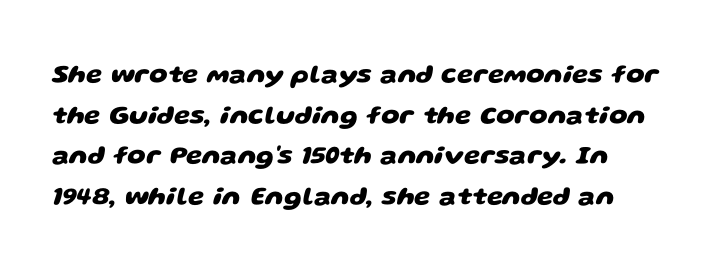
Check under the words: just untouched page. Visually the block forms a straight wall on the left and a jagged coastline on the right. The typesetting leans heavy: a genuine bold. The tracking reads as untouched default to a designer's eye. The lines sit at an ordinary, default distance from one another.
